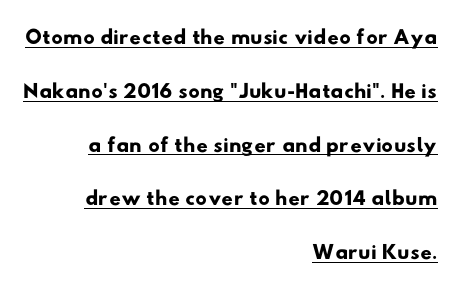
Q: Is the typeface a serif or a sans-serif typeface? A: Sans-serif.
Q: Is the text underlined? A: Yes.
Q: How is the paragraph aligned? A: Right-aligned.
Q: Is the spacing between letters normal or unusually wide? A: Normal.
Q: Is the spacing between lines tight, normal or loose? A: Normal.
Q: Width (condensed, normal, or wide)? A: Wide.
Q: Stroke contrast? A: Low.
Q: x-height? A: Small.
Q: Monospaced? A: No.
